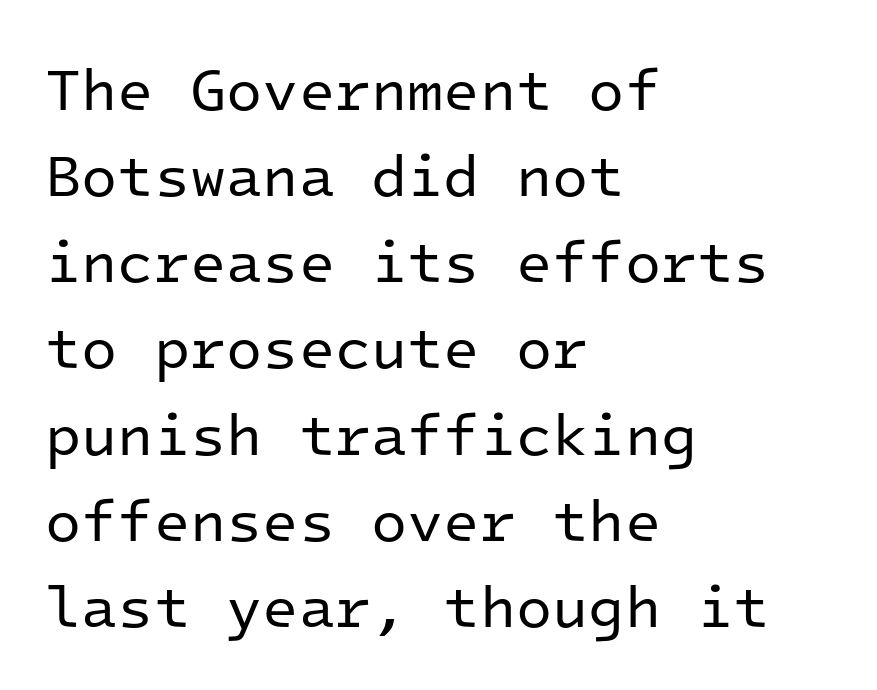
{"serif": "no", "italic": "no", "bold": "no", "weight": "regular", "width": "normal", "stroke_contrast": "low", "x_height": "medium", "monospaced": "yes", "underline": "no", "align": "left", "line_spacing": "normal", "line_spacing_ratio": 1.46, "letter_spacing": "normal", "letter_spacing_em": 0.0, "glyph_px": 59}
